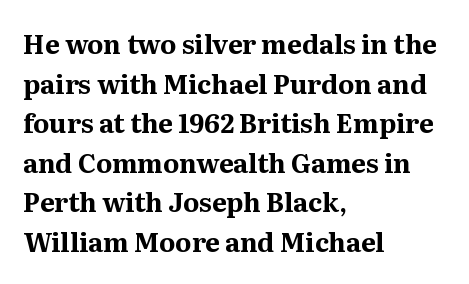
The image shows 26 px bold type, upright; set left-aligned, normal line spacing (1.52x), normal letter spacing, not underlined.
